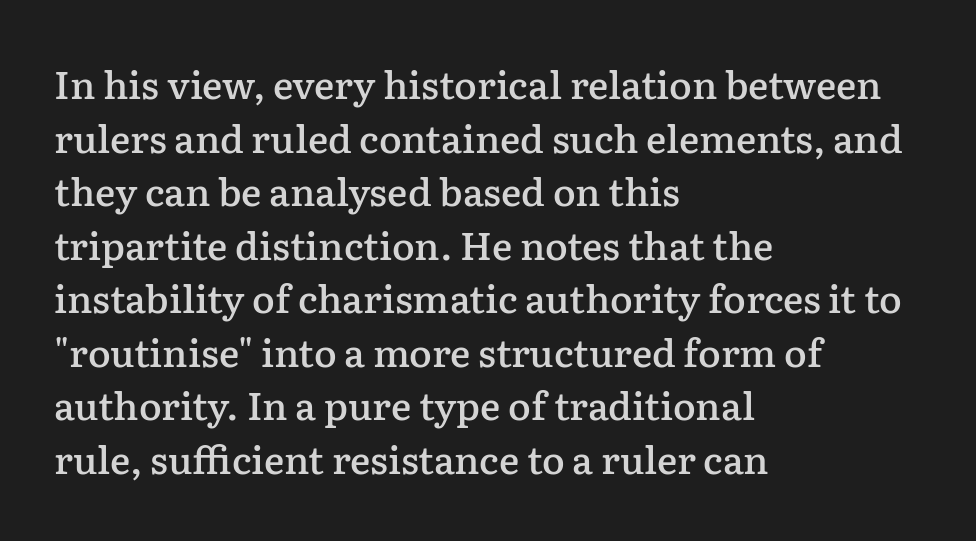
{"serif": "yes", "italic": "no", "bold": "semi", "weight": "semibold", "width": "normal", "stroke_contrast": "low", "x_height": "medium", "monospaced": "no", "underline": "no", "align": "left", "line_spacing": "normal", "line_spacing_ratio": 1.41, "letter_spacing": "normal", "letter_spacing_em": 0.0, "glyph_px": 38}
